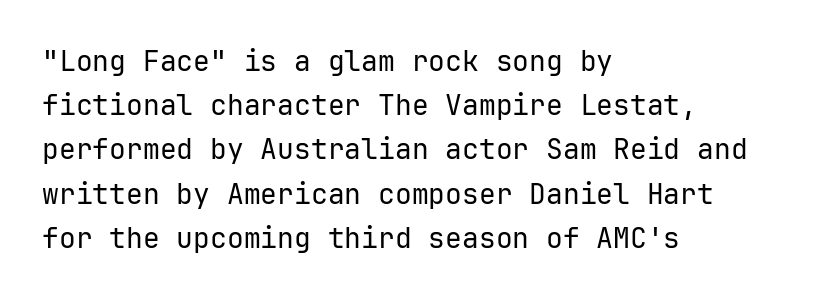
Q: Is the text bold? A: No.
Q: Is the text italic (slanted)? A: No, it is upright.
Q: Is the typeface a serif or a sans-serif typeface? A: Sans-serif.
Q: Is the text underlined? A: No.
Q: How is the paragraph aligned? A: Left-aligned.
Q: Is the spacing between letters normal or unusually wide? A: Normal.
Q: Is the spacing between lines tight, normal or loose? A: Normal.
Q: Width (condensed, normal, or wide)? A: Normal.
Q: Stroke contrast? A: Low.
Q: x-height? A: Medium.
